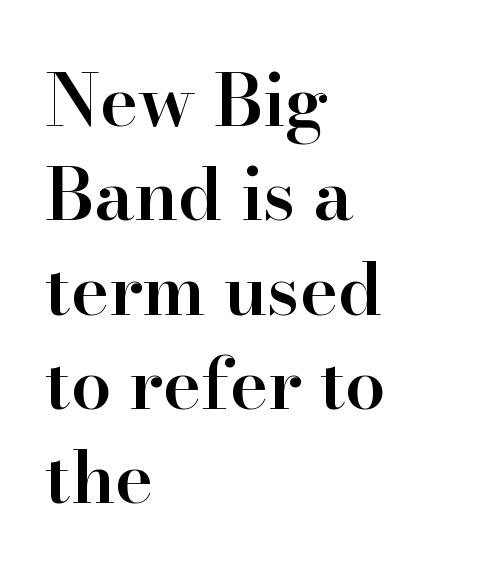
{"serif": "yes", "italic": "no", "bold": "semi", "weight": "semibold", "width": "normal", "stroke_contrast": "high", "x_height": "small", "monospaced": "no", "underline": "no", "align": "left", "line_spacing": "normal", "line_spacing_ratio": 1.31, "letter_spacing": "normal", "letter_spacing_em": 0.0, "glyph_px": 72}
